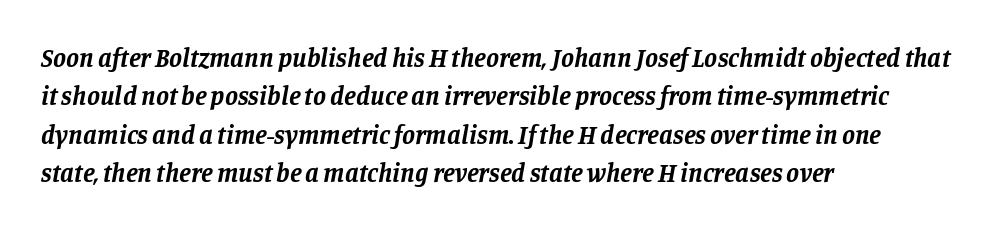
The image shows 26 px bold type, italic (leaning right); set left-aligned, normal line spacing (1.48x), normal letter spacing, not underlined.
